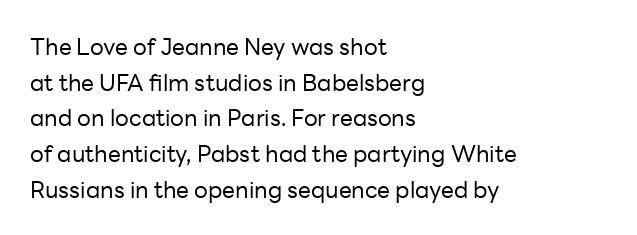
The image shows 23 px text type, upright; set left-aligned, normal line spacing (1.55x), normal letter spacing, not underlined.
